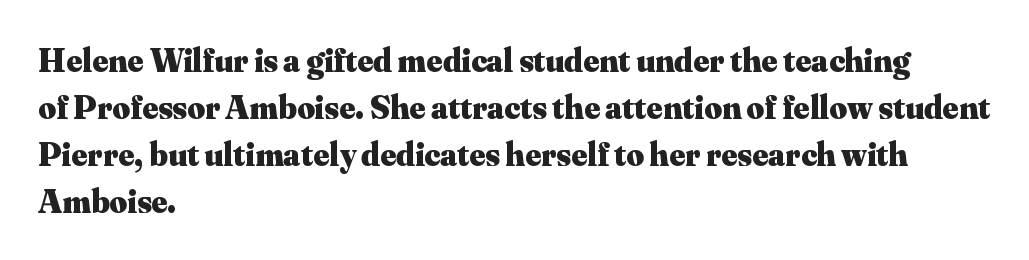
Q: Is the text bold? A: Yes.
Q: Is the text italic (slanted)? A: No, it is upright.
Q: Is the typeface a serif or a sans-serif typeface? A: Serif.
Q: Is the text underlined? A: No.
Q: How is the paragraph aligned? A: Left-aligned.
Q: Is the spacing between letters normal or unusually wide? A: Normal.
Q: Is the spacing between lines tight, normal or loose? A: Normal.
Q: Width (condensed, normal, or wide)? A: Normal.
Q: Stroke contrast? A: Medium.
Q: x-height? A: Small.
Q: Monospaced? A: No.
